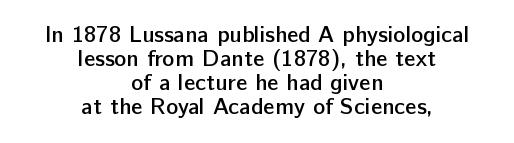
{"italic": "no", "bold": "semi", "underline": "no", "align": "center", "line_spacing": "tight", "line_spacing_ratio": 1.05, "letter_spacing": "normal", "letter_spacing_em": 0.0, "glyph_px": 23}
